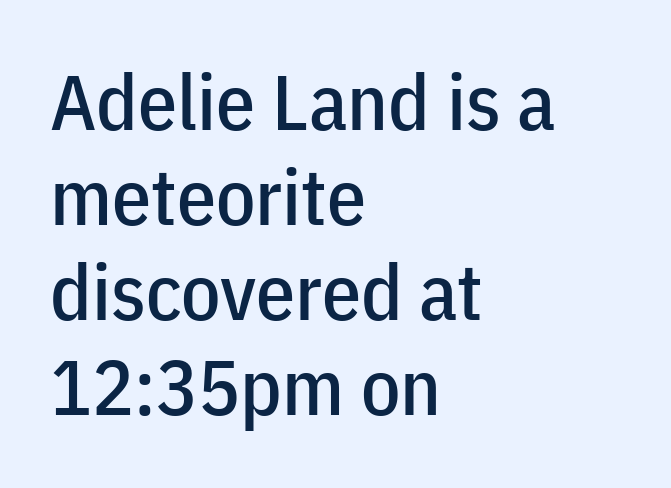
The type is set solid horizontally, with unmodified tracking. Every character sits straight up, as roman type does. Anything drawn beneath the words? Only blank space. The rendering uses natural spacing where letterforms have individual widths. The glyphs in this specimen are sans serif. These lines are set flush left with a ragged right edge.
